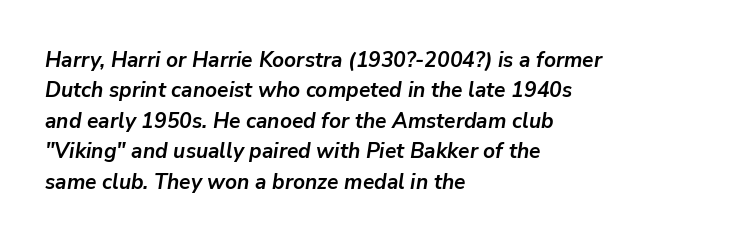
Q: Is the text bold? A: Yes.
Q: Is the text italic (slanted)? A: Yes, it leans right by about 9 degrees.
Q: Is the text underlined? A: No.
Q: How is the paragraph aligned? A: Left-aligned.
Q: Is the spacing between letters normal or unusually wide? A: Normal.
Q: Is the spacing between lines tight, normal or loose? A: Normal.
